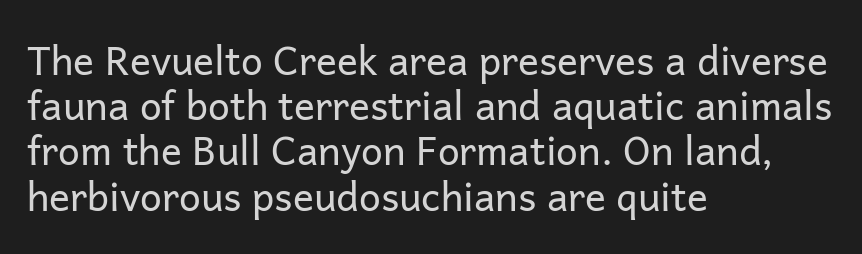
Q: Is the text bold? A: No.
Q: Is the text italic (slanted)? A: No, it is upright.
Q: Is the typeface a serif or a sans-serif typeface? A: Sans-serif.
Q: Is the text underlined? A: No.
Q: How is the paragraph aligned? A: Left-aligned.
Q: Is the spacing between letters normal or unusually wide? A: Normal.
Q: Width (condensed, normal, or wide)? A: Normal.
Q: Stroke contrast? A: Low.
Q: x-height? A: Medium.
Q: Monospaced? A: No.
